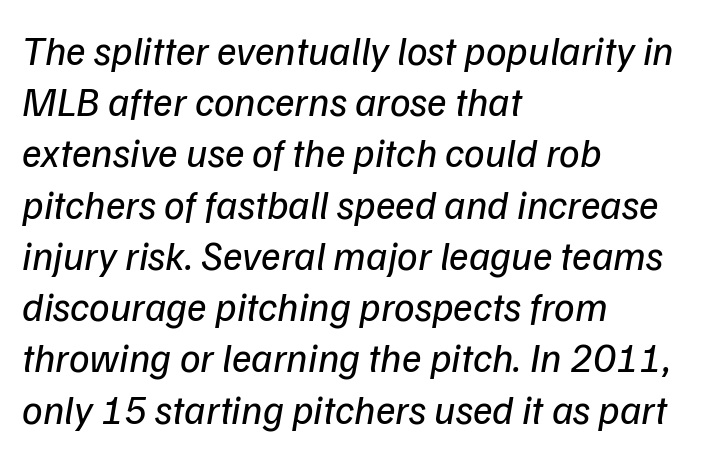
Q: Is the text bold? A: No.
Q: Is the typeface a serif or a sans-serif typeface? A: Sans-serif.
Q: Is the text underlined? A: No.
Q: How is the paragraph aligned? A: Left-aligned.
Q: Is the spacing between letters normal or unusually wide? A: Normal.
Q: Is the spacing between lines tight, normal or loose? A: Normal.
Q: Width (condensed, normal, or wide)? A: Normal.
Q: Stroke contrast? A: Low.
Q: x-height? A: Medium.
Q: Monospaced? A: No.
